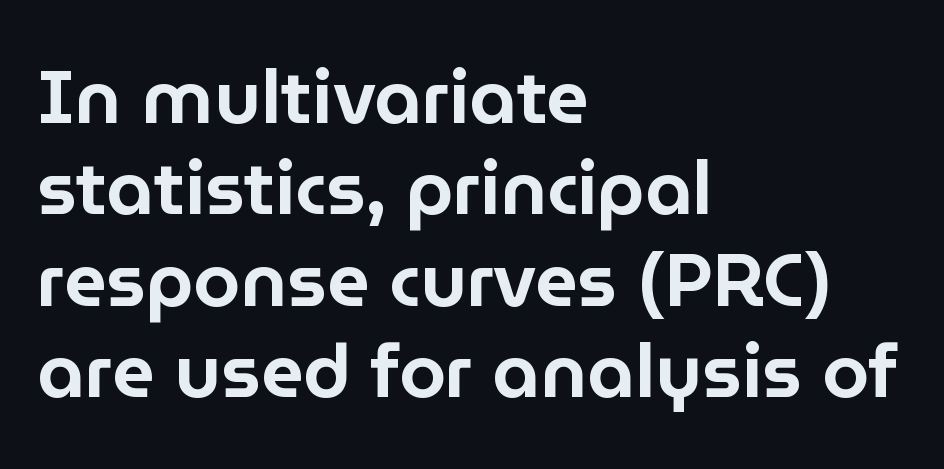
Q: Is the text italic (slanted)? A: No, it is upright.
Q: Is the typeface a serif or a sans-serif typeface? A: Sans-serif.
Q: Is the text underlined? A: No.
Q: How is the paragraph aligned? A: Left-aligned.
Q: Is the spacing between letters normal or unusually wide? A: Normal.
Q: Width (condensed, normal, or wide)? A: Normal.
Q: Stroke contrast? A: Low.
Q: x-height? A: Medium.
Q: Monospaced? A: No.
